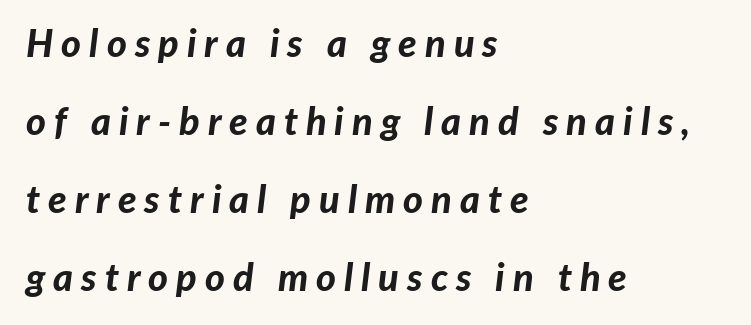
Does the leading feel generous? Absolutely, it's lavish. Leftover space on each line is placed entirely after the last word. Its strokes are broad and dark, the hallmark of bold type. Decoration check: the copy has no underline. The glyphs look as if they've been sheared to an angle.
